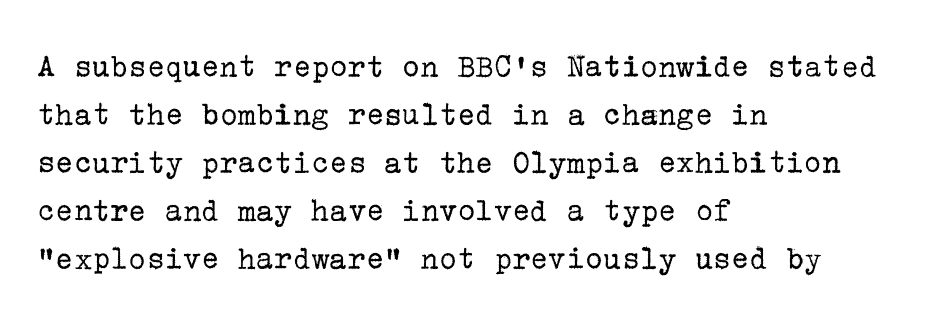
{"serif": "yes", "italic": "no", "bold": "no", "weight": "regular", "width": "normal", "stroke_contrast": "low", "x_height": "medium", "underline": "no", "align": "left", "line_spacing": "normal", "line_spacing_ratio": 1.41, "letter_spacing": "normal", "letter_spacing_em": 0.0, "glyph_px": 34}
